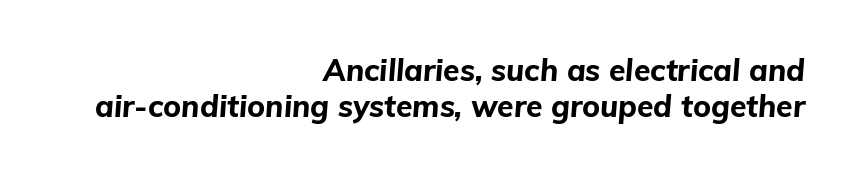
{"italic": "yes", "lean": "right", "slant_degrees": 5, "bold": "yes", "weight": "bold", "width": "normal", "stroke_contrast": "low", "x_height": "medium", "monospaced": "no", "underline": "no", "align": "right", "line_spacing_ratio": 1.2, "letter_spacing": "normal", "letter_spacing_em": 0.0, "glyph_px": 30}
